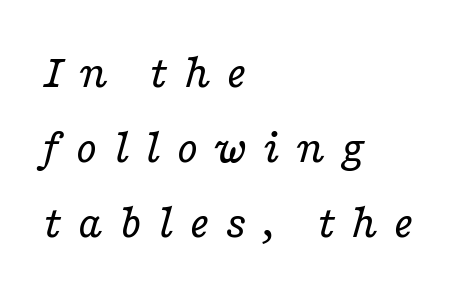
The image shows 49 px regular-weight, wide serif type, italic (leaning right); set left-aligned, normal line spacing (1.53x), unusually wide letter spacing (+0.32 em), not underlined; low stroke contrast and a medium x-height.
